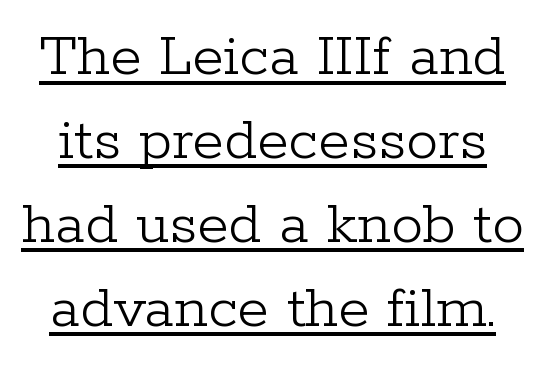
{"serif": "yes", "italic": "no", "bold": "no", "weight": "light", "width": "normal", "stroke_contrast": "low", "x_height": "medium", "monospaced": "no", "underline": "yes", "line_spacing": "normal", "line_spacing_ratio": 1.31, "letter_spacing": "normal", "letter_spacing_em": 0.0, "glyph_px": 64}
